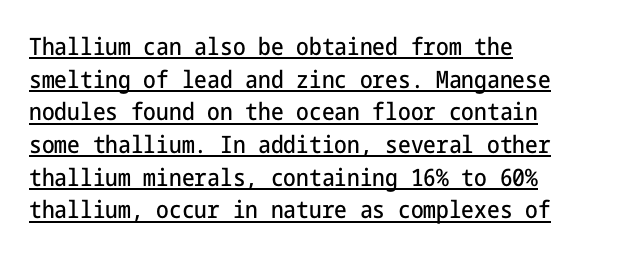
The image shows 24 px text type, upright; set left-aligned, normal line spacing (1.36x), normal letter spacing, underlined.
